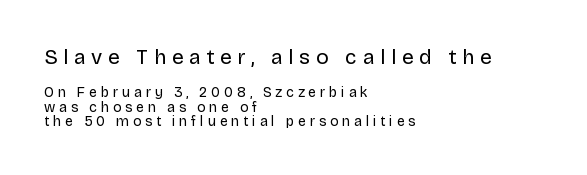
{"italic": "no", "bold": "no", "underline": "no", "align": "left", "line_spacing": "tight", "line_spacing_ratio": 1.05, "letter_spacing": "wide", "letter_spacing_em": 0.27, "larger_block": "first", "size_ratio": 1.5, "glyph_px": 21}
